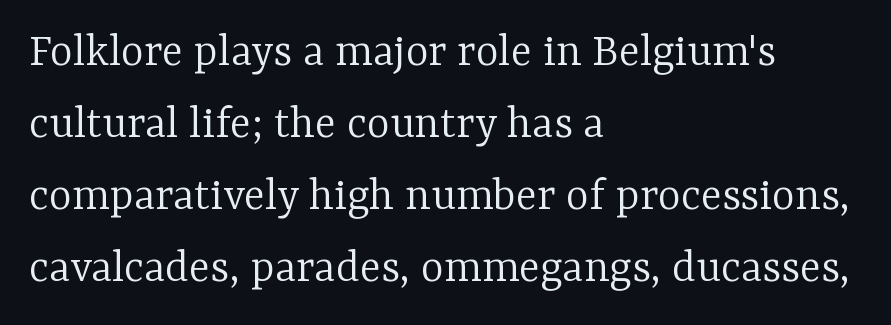
The image shows 49 px light serif type, upright; set left-aligned, normal line spacing (1.47x), normal letter spacing, not underlined; low stroke contrast and a medium x-height.
